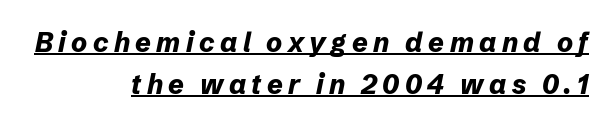
The image shows 27 px bold type, italic (leaning right); set right-aligned, normal line spacing (1.54x), unusually wide letter spacing (+0.2 em), underlined.
